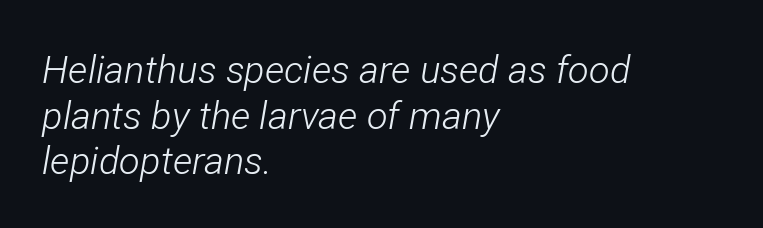
{"italic": "yes", "lean": "right", "slant_degrees": 12, "bold": "no", "weight": "light", "width": "condensed", "stroke_contrast": "low", "x_height": "medium", "monospaced": "no", "underline": "no", "align": "left", "line_spacing_ratio": 1.2, "letter_spacing": "normal", "letter_spacing_em": 0.0, "glyph_px": 38}
